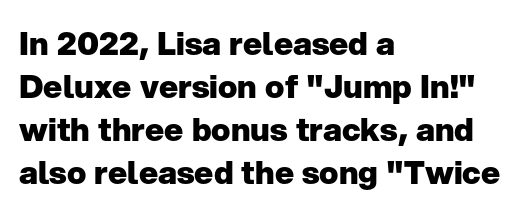
{"serif": "no", "italic": "no", "bold": "yes", "weight": "heavy", "width": "normal", "stroke_contrast": "low", "x_height": "medium", "monospaced": "no", "underline": "no", "align": "left", "line_spacing": "normal", "line_spacing_ratio": 1.34, "letter_spacing": "normal", "letter_spacing_em": 0.0, "glyph_px": 32}
